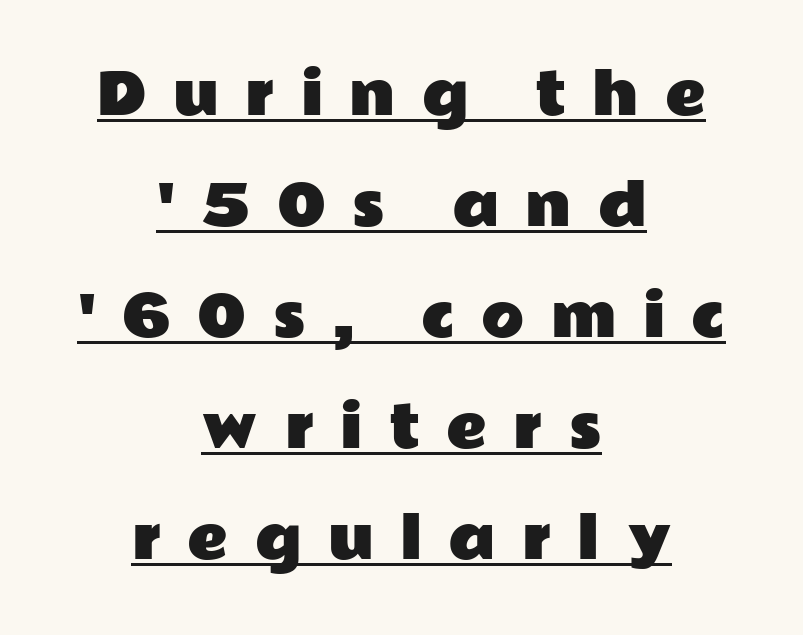
{"serif": "no", "italic": "no", "width": "wide", "stroke_contrast": "low", "x_height": "medium", "monospaced": "no", "underline": "yes", "align": "center", "line_spacing": "loose", "line_spacing_ratio": 1.98, "letter_spacing": "wide", "letter_spacing_em": 0.47, "glyph_px": 56}
